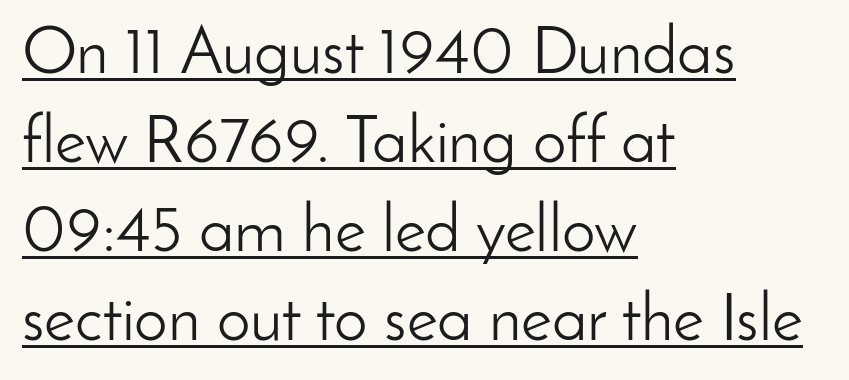
{"serif": "no", "italic": "no", "bold": "no", "weight": "light", "width": "normal", "stroke_contrast": "low", "x_height": "small", "monospaced": "no", "underline": "yes", "align": "left", "line_spacing": "normal", "line_spacing_ratio": 1.33, "letter_spacing": "normal", "letter_spacing_em": 0.0, "glyph_px": 67}
